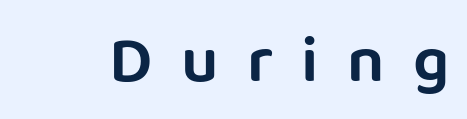
Q: Is the text italic (slanted)? A: No, it is upright.
Q: Is the typeface a serif or a sans-serif typeface? A: Sans-serif.
Q: Is the text underlined? A: No.
Q: Is the spacing between letters normal or unusually wide? A: Unusually wide.
Q: Width (condensed, normal, or wide)? A: Normal.
Q: Stroke contrast? A: Low.
Q: x-height? A: Large.
Q: Monospaced? A: No.
